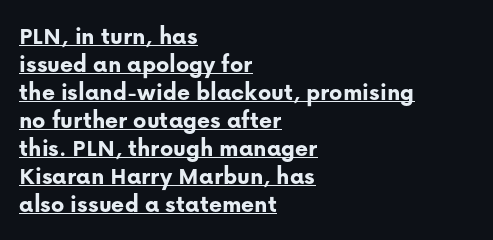
{"italic": "no", "bold": "yes", "underline": "yes", "align": "left", "line_spacing": "tight", "line_spacing_ratio": 1.12, "letter_spacing": "normal", "letter_spacing_em": 0.0, "glyph_px": 25}
